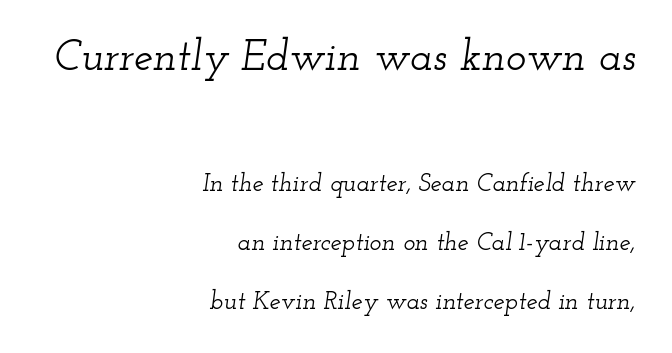
{"serif": "yes", "italic": "yes", "lean": "right", "slant_degrees": 12, "width": "wide", "stroke_contrast": "low", "x_height": "small", "monospaced": "no", "underline": "no", "align": "right", "line_spacing": "loose", "line_spacing_ratio": 2.35, "letter_spacing": "normal", "letter_spacing_em": 0.0, "larger_block": "first", "size_ratio": 1.72, "glyph_px": 43}
